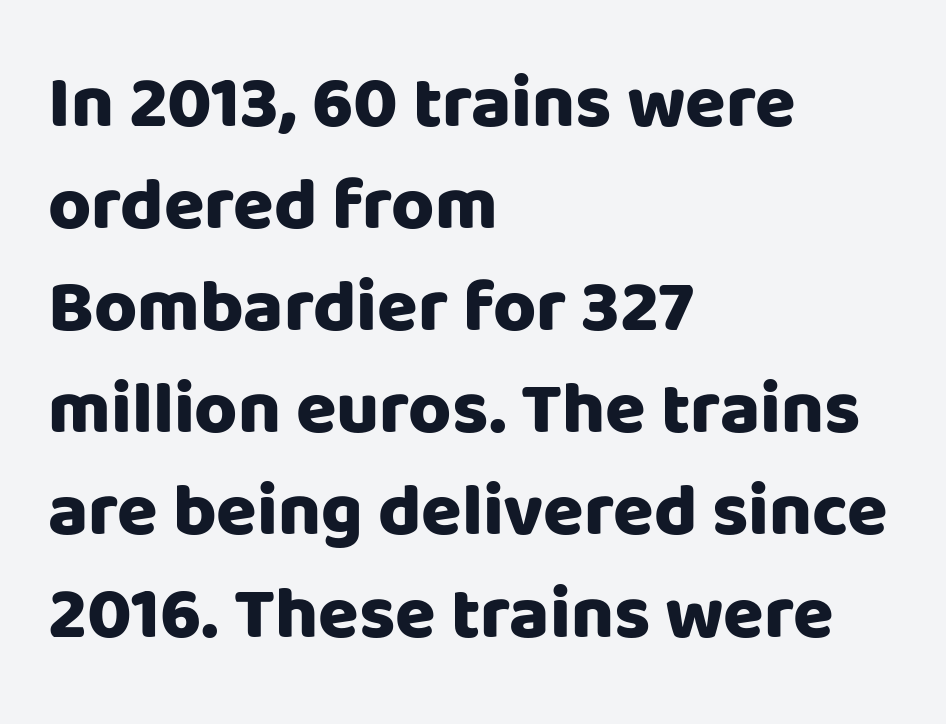
Serif or sans? Sans — the stroke terminals are bare. Italic? Not at all — the glyphs are vertical. Stroke thickness is high; the sample reads as a true bold. Glyph-to-glyph distance matches everyday printed text.
